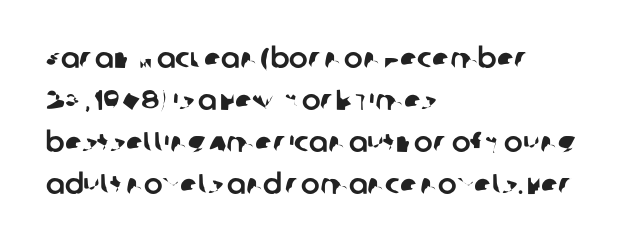
Baseline-to-baseline distance is the conventional proportion of letter height. Each line starts at the same left margin while the right side varies. A typesetter would label this face a sans. You could not count columns in this text — the font is proportionally spaced.
